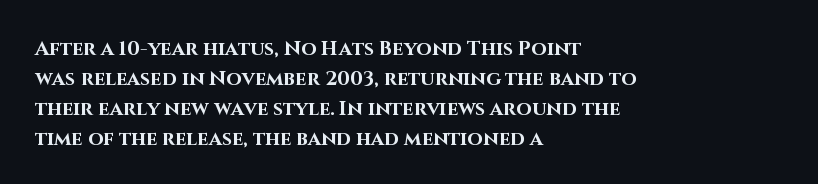
Q: Is the text bold? A: Yes.
Q: Is the text italic (slanted)? A: No, it is upright.
Q: Is the text underlined? A: No.
Q: How is the paragraph aligned? A: Left-aligned.
Q: Is the spacing between letters normal or unusually wide? A: Normal.
Q: Is the spacing between lines tight, normal or loose? A: Normal.
